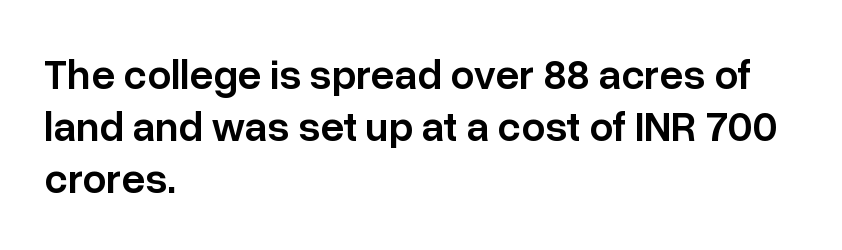
Q: Is the text bold? A: Semi-bold.
Q: Is the text italic (slanted)? A: No, it is upright.
Q: Is the typeface a serif or a sans-serif typeface? A: Sans-serif.
Q: Is the text underlined? A: No.
Q: How is the paragraph aligned? A: Left-aligned.
Q: Is the spacing between letters normal or unusually wide? A: Normal.
Q: Width (condensed, normal, or wide)? A: Normal.
Q: Stroke contrast? A: Low.
Q: x-height? A: Medium.
Q: Monospaced? A: No.
